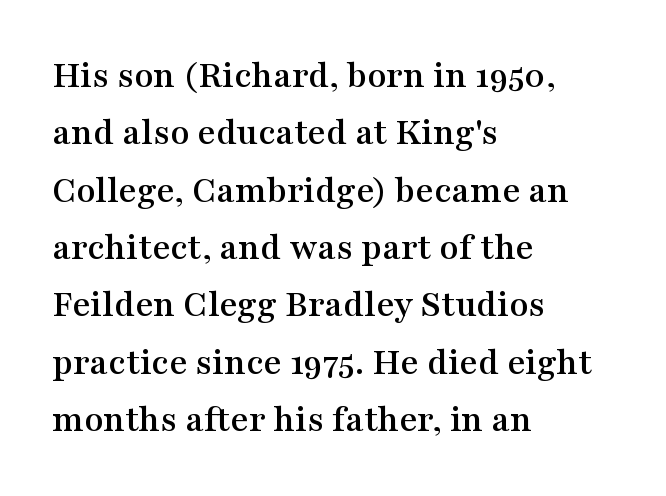
Q: Is the text italic (slanted)? A: No, it is upright.
Q: Is the typeface a serif or a sans-serif typeface? A: Serif.
Q: Is the text underlined? A: No.
Q: How is the paragraph aligned? A: Left-aligned.
Q: Is the spacing between letters normal or unusually wide? A: Normal.
Q: Is the spacing between lines tight, normal or loose? A: Normal.
Q: Width (condensed, normal, or wide)? A: Wide.
Q: Stroke contrast? A: Medium.
Q: x-height? A: Medium.
Q: Monospaced? A: No.
